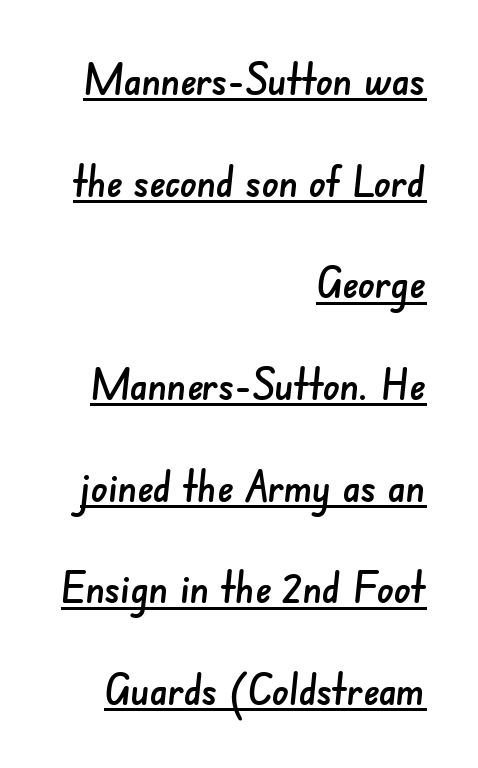
{"serif": "no", "width": "normal", "stroke_contrast": "low", "x_height": "small", "monospaced": "no", "underline": "yes", "align": "right", "line_spacing": "loose", "line_spacing_ratio": 2.42, "letter_spacing": "normal", "letter_spacing_em": 0.0, "glyph_px": 42}
